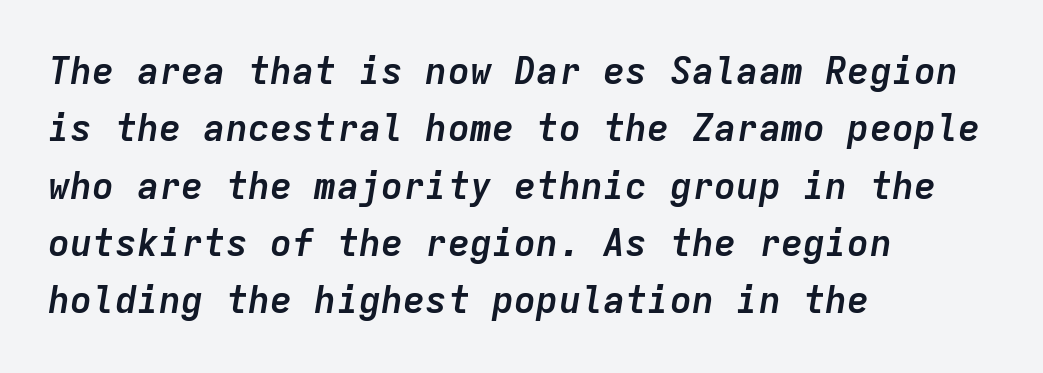
{"italic": "yes", "lean": "right", "slant_degrees": 9, "bold": "yes", "weight": "semibold", "width": "normal", "stroke_contrast": "low", "x_height": "medium", "monospaced": "yes", "underline": "no", "align": "left", "line_spacing": "normal", "line_spacing_ratio": 1.55, "letter_spacing": "normal", "letter_spacing_em": 0.0, "glyph_px": 37}
